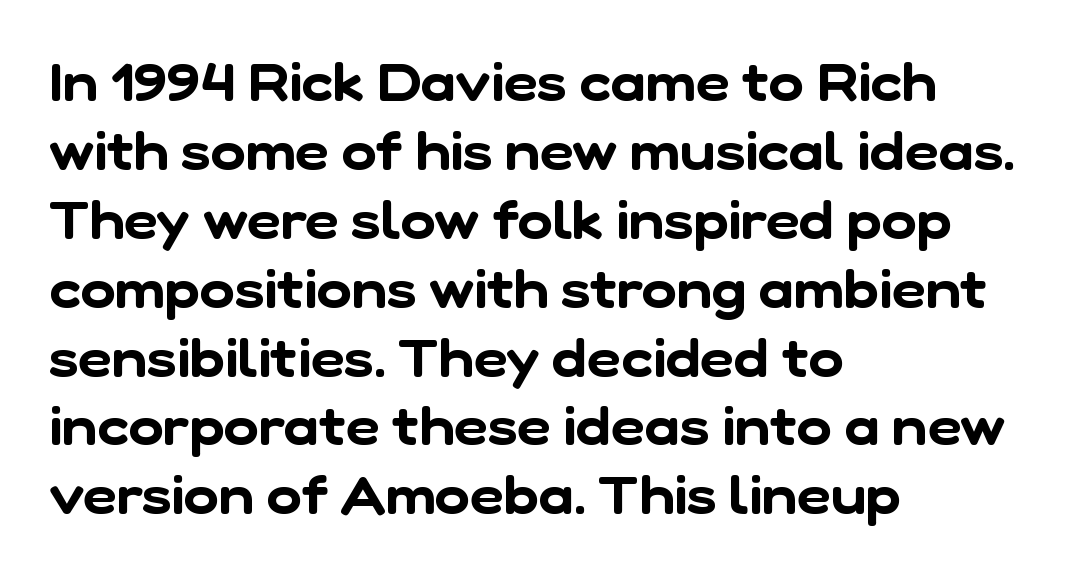
{"serif": "no", "width": "normal", "stroke_contrast": "low", "x_height": "medium", "monospaced": "no", "underline": "no", "align": "left", "line_spacing": "normal", "line_spacing_ratio": 1.3, "letter_spacing": "normal", "letter_spacing_em": 0.0, "glyph_px": 53}
